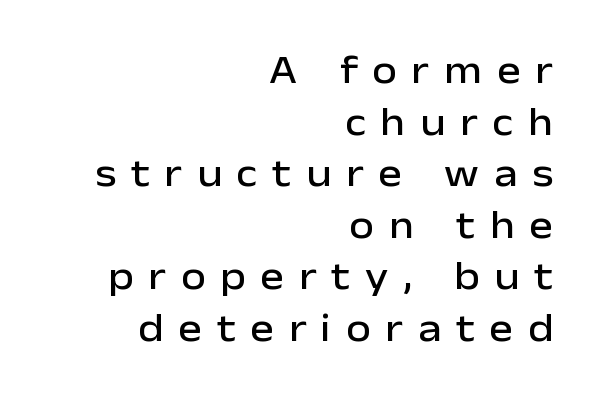
The image shows 40 px sans-serif type, upright; set right-aligned, normal line spacing (1.29x), unusually wide letter spacing (+0.37 em), not underlined; low stroke contrast and a medium x-height.
